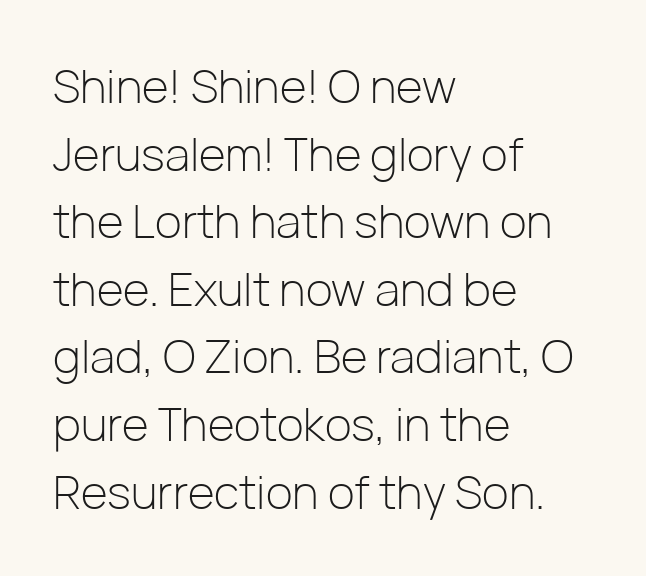
The image shows 46 px light sans-serif type, upright; set left-aligned, normal line spacing (1.47x), normal letter spacing, not underlined; low stroke contrast and a medium x-height.
